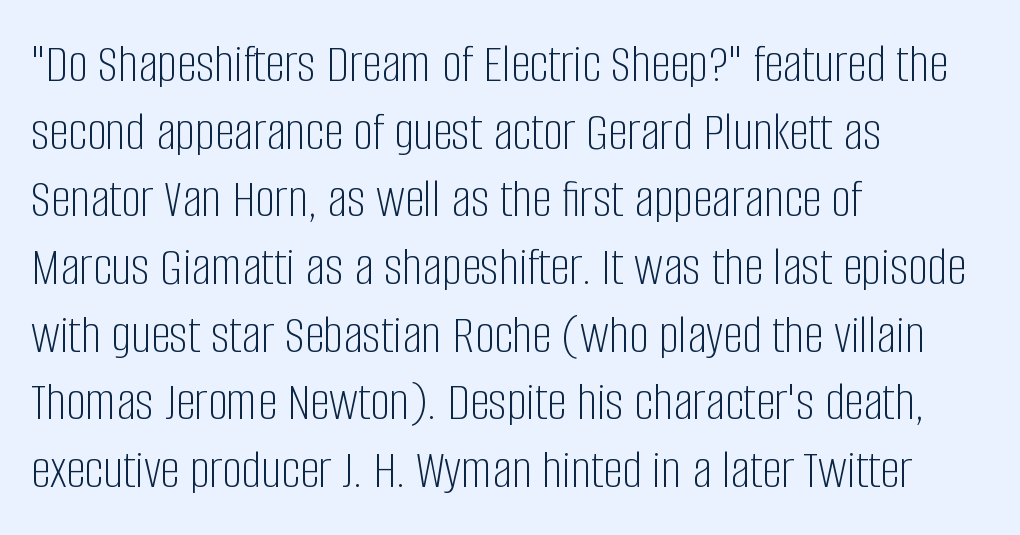
{"serif": "no", "italic": "no", "bold": "no", "weight": "light", "width": "condensed", "stroke_contrast": "low", "x_height": "large", "monospaced": "no", "underline": "no", "align": "left", "line_spacing_ratio": 1.23, "letter_spacing": "normal", "letter_spacing_em": 0.0, "glyph_px": 55}
